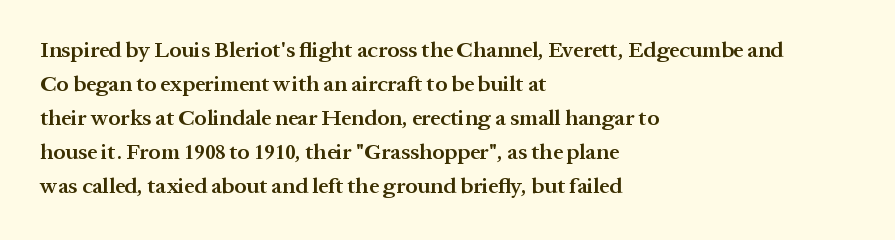
Students, note that the glyphs here touch the page at normal intervals. The line-height multiplier appears to be the usual default. Horizontal alignment here is leftward, the default for most running prose. Descenders are the only things crossing below the line. A bit beefed up — I'd call it semibold rather than bold. You can tell it's not italic because the verticals are truly vertical.
